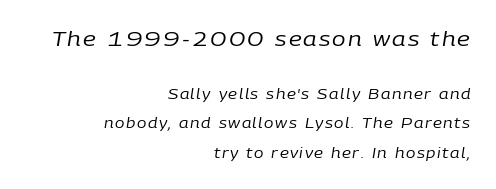
{"italic": "yes", "lean": "right", "slant_degrees": 9, "bold": "no", "underline": "no", "align": "right", "line_spacing": "loose", "line_spacing_ratio": 2.13, "larger_block": "first", "size_ratio": 1.43, "glyph_px": 20}
